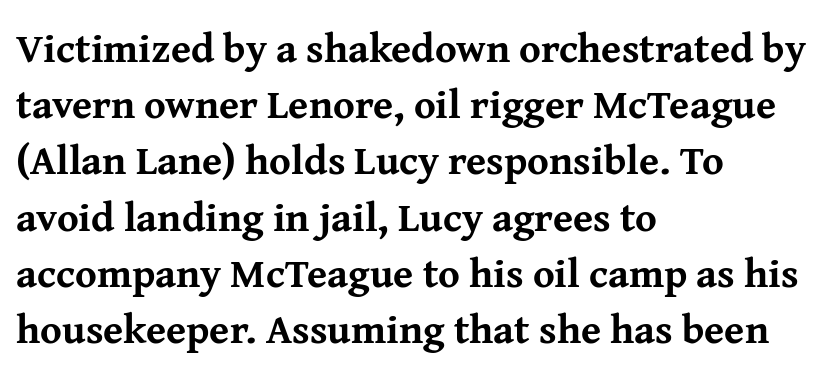
The image shows 41 px bold serif type, upright; set left-aligned, normal line spacing (1.37x), normal letter spacing, not underlined; medium stroke contrast and a medium x-height.
